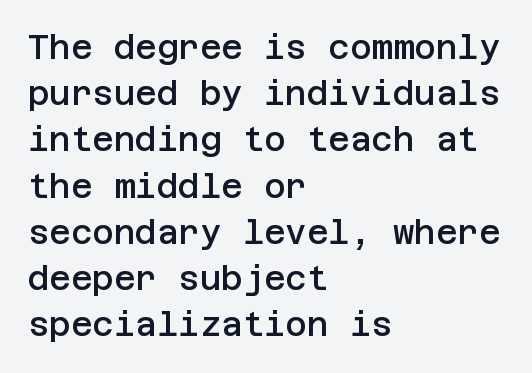
Set as a demibold, roughly 600 on the weight scale. The passage shown has conventional tracking throughout. The words here are not underlined. Short and long lines alike share a common starting point at left.
